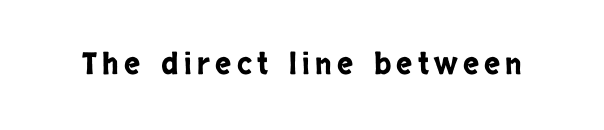
The image shows 30 px condensed sans-serif type, upright; set not underlined; low stroke contrast and a large x-height.
